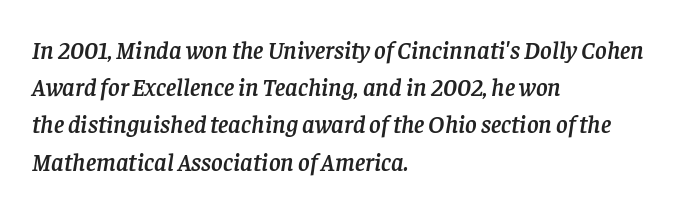
Q: Is the text italic (slanted)? A: Yes, it leans right by about 8 degrees.
Q: Is the text underlined? A: No.
Q: How is the paragraph aligned? A: Left-aligned.
Q: Is the spacing between letters normal or unusually wide? A: Normal.
Q: Is the spacing between lines tight, normal or loose? A: Normal.
